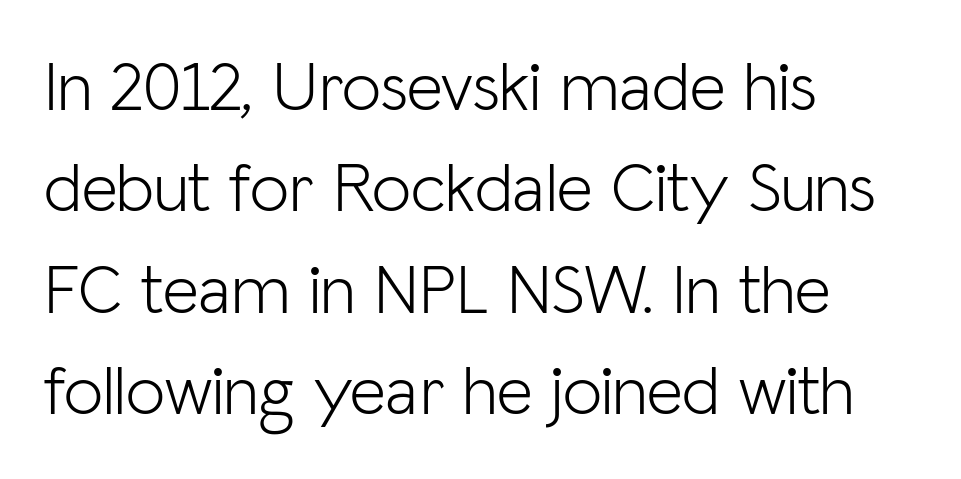
{"serif": "no", "italic": "no", "bold": "no", "weight": "light", "width": "normal", "stroke_contrast": "low", "x_height": "medium", "monospaced": "no", "underline": "no", "align": "left", "line_spacing": "normal", "line_spacing_ratio": 1.45, "letter_spacing": "normal", "letter_spacing_em": 0.0, "glyph_px": 70}
